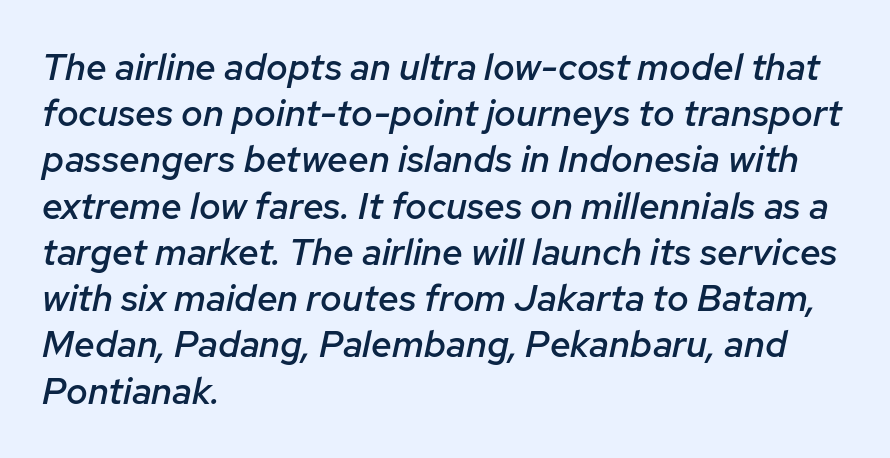
The image shows 37 px semibold type, italic (leaning right); set left-aligned, normal line spacing (1.25x), normal letter spacing, not underlined; low stroke contrast and a medium x-height.
